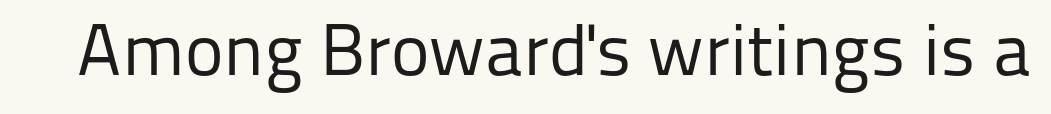
The image shows 73 px regular-weight sans-serif type, upright; set normal letter spacing, not underlined; low stroke contrast and a medium x-height.
